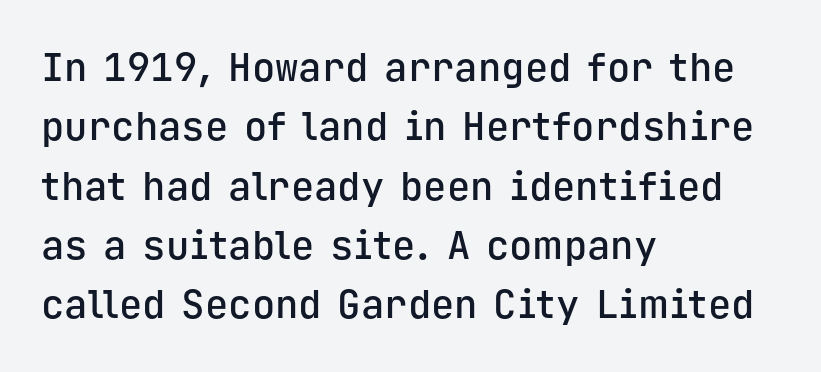
Q: Is the text bold? A: Semi-bold.
Q: Is the text italic (slanted)? A: No, it is upright.
Q: Is the typeface a serif or a sans-serif typeface? A: Sans-serif.
Q: Is the text underlined? A: No.
Q: How is the paragraph aligned? A: Left-aligned.
Q: Is the spacing between letters normal or unusually wide? A: Normal.
Q: Is the spacing between lines tight, normal or loose? A: Normal.
Q: Width (condensed, normal, or wide)? A: Normal.
Q: Stroke contrast? A: Low.
Q: x-height? A: Medium.
Q: Monospaced? A: Yes.
